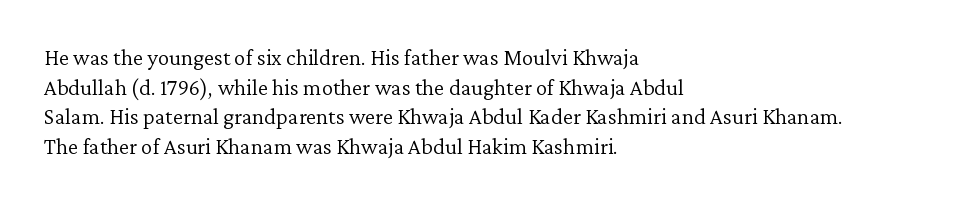
The image shows 23 px text type, upright; set left-aligned, normal line spacing (1.29x), normal letter spacing, not underlined.
